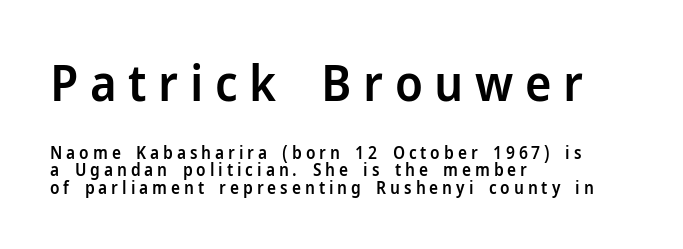
The image shows 50 px semibold sans-serif type, upright; set left-aligned, tight line spacing (1.02x), unusually wide letter spacing (+0.23 em), not underlined; the first (top) block is 2.94x larger; low stroke contrast and a medium x-height.
